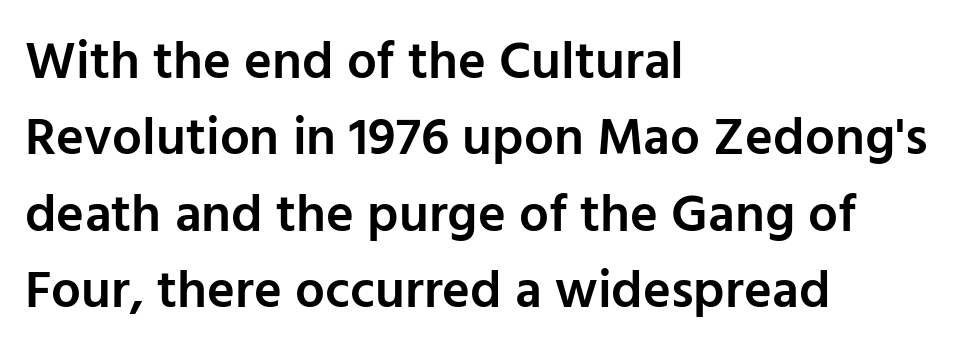
The image shows 53 px semibold sans-serif type, upright; set left-aligned, normal line spacing (1.44x), normal letter spacing, not underlined; low stroke contrast and a medium x-height.
